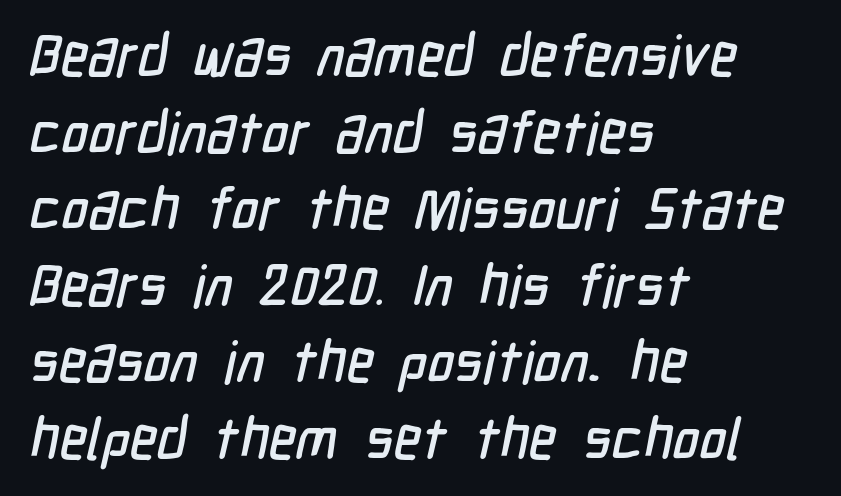
Q: Is the typeface a serif or a sans-serif typeface? A: Sans-serif.
Q: Is the text underlined? A: No.
Q: How is the paragraph aligned? A: Left-aligned.
Q: Is the spacing between letters normal or unusually wide? A: Normal.
Q: Is the spacing between lines tight, normal or loose? A: Normal.
Q: Width (condensed, normal, or wide)? A: Condensed.
Q: Stroke contrast? A: Low.
Q: x-height? A: Medium.
Q: Monospaced? A: No.
